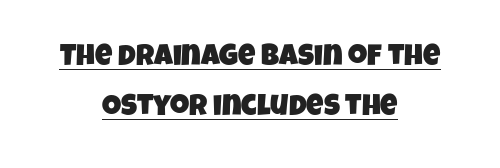
Q: Is the typeface a serif or a sans-serif typeface? A: Sans-serif.
Q: Is the text underlined? A: Yes.
Q: How is the paragraph aligned? A: Centered.
Q: Is the spacing between letters normal or unusually wide? A: Normal.
Q: Is the spacing between lines tight, normal or loose? A: Normal.
Q: Width (condensed, normal, or wide)? A: Condensed.
Q: Stroke contrast? A: Low.
Q: x-height? A: Large.
Q: Monospaced? A: No.
